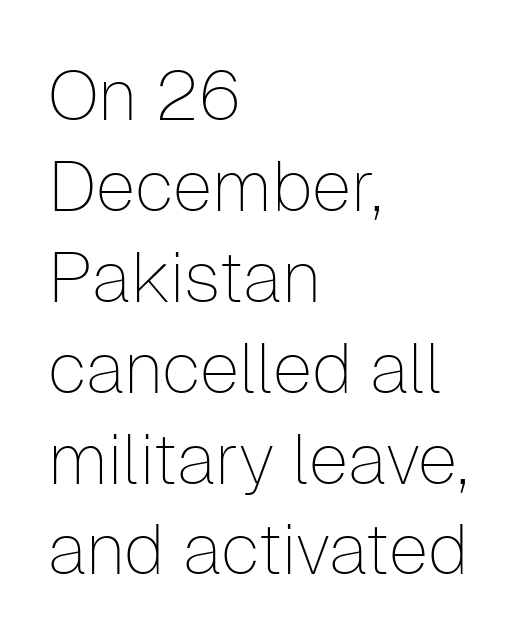
The image shows 71 px thin sans-serif type, upright; set left-aligned, normal line spacing (1.28x), normal letter spacing, not underlined; low stroke contrast and a medium x-height.
